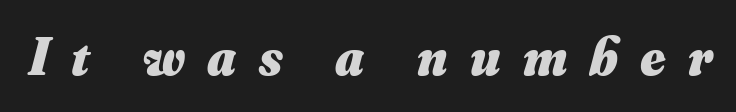
The image shows 53 px heavy type, italic (leaning right); set unusually wide letter spacing (+0.42 em), not underlined; medium stroke contrast and a small x-height.
